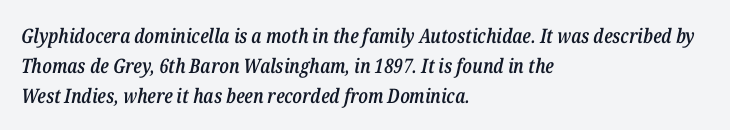
{"italic": "yes", "lean": "right", "slant_degrees": 12, "bold": "semi", "underline": "no", "align": "left", "line_spacing": "normal", "line_spacing_ratio": 1.5, "letter_spacing": "normal", "letter_spacing_em": 0.0, "glyph_px": 20}
